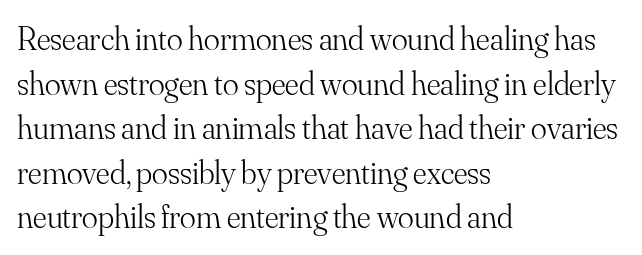
Q: Is the text bold? A: No.
Q: Is the text italic (slanted)? A: No, it is upright.
Q: Is the typeface a serif or a sans-serif typeface? A: Serif.
Q: Is the text underlined? A: No.
Q: How is the paragraph aligned? A: Left-aligned.
Q: Is the spacing between letters normal or unusually wide? A: Normal.
Q: Is the spacing between lines tight, normal or loose? A: Normal.
Q: Width (condensed, normal, or wide)? A: Normal.
Q: Stroke contrast? A: Medium.
Q: x-height? A: Small.
Q: Monospaced? A: No.
